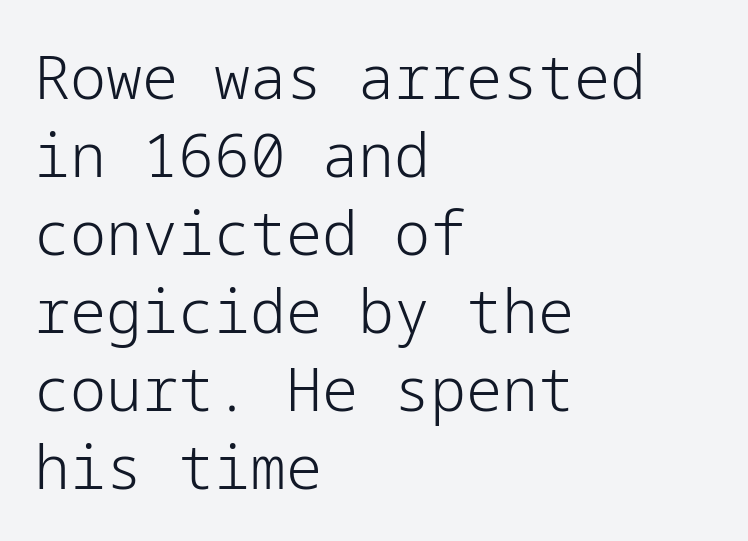
This sample is left-justified, so line endings fall wherever the words run out. The specimen omits any rule beneath the text block's lines. Ascenders rise straight up at ninety degrees. Stems here are at most as thick as an everyday book face. The passage shown has conventional tracking throughout. Normally led — the rows are evenly, conventionally spaced.
